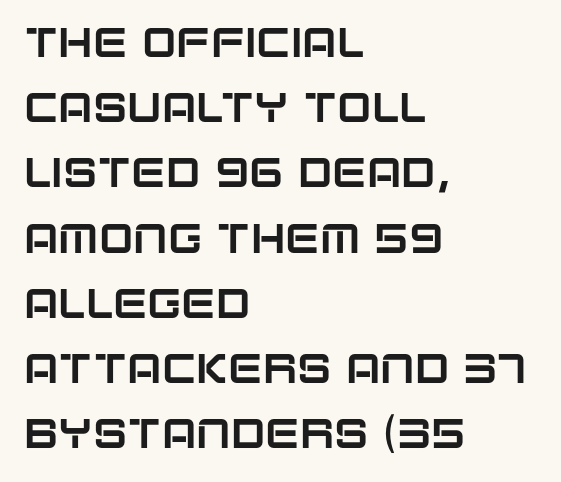
Characters follow at the spacing the type designer built in. The line-height multiplier appears to be the usual default. A typesetter would mark this as roman, not italic. Serif or sans? Sans — the stroke terminals are bare. The specimen omits any rule beneath the text block's lines. This sample has the flowing, uneven cadence of proportional lettering.
